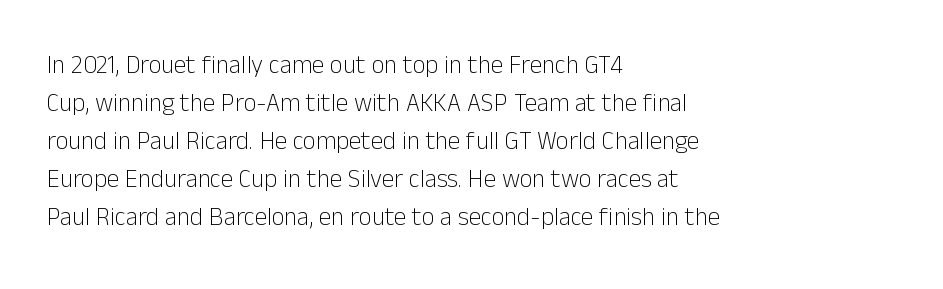
Q: Is the text bold? A: No.
Q: Is the text italic (slanted)? A: No, it is upright.
Q: Is the text underlined? A: No.
Q: How is the paragraph aligned? A: Left-aligned.
Q: Is the spacing between letters normal or unusually wide? A: Normal.
Q: Is the spacing between lines tight, normal or loose? A: Normal.
